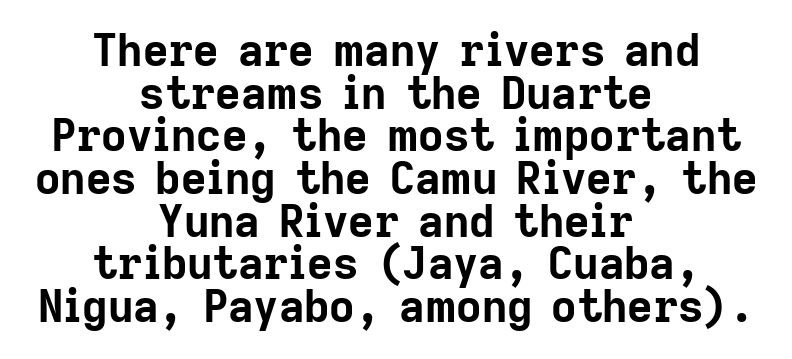
The image shows 44 px bold sans-serif type, upright; set centered, tight line spacing (0.97x), normal letter spacing, not underlined; low stroke contrast and a medium x-height.
